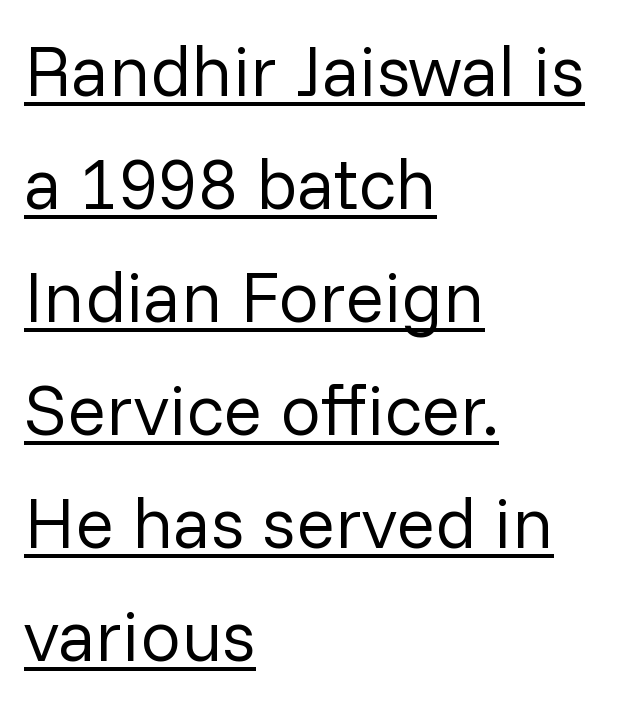
Q: Is the text bold? A: No.
Q: Is the text italic (slanted)? A: No, it is upright.
Q: Is the typeface a serif or a sans-serif typeface? A: Sans-serif.
Q: Is the text underlined? A: Yes.
Q: How is the paragraph aligned? A: Left-aligned.
Q: Is the spacing between letters normal or unusually wide? A: Normal.
Q: Is the spacing between lines tight, normal or loose? A: Normal.
Q: Width (condensed, normal, or wide)? A: Normal.
Q: Stroke contrast? A: Low.
Q: x-height? A: Medium.
Q: Monospaced? A: No.
